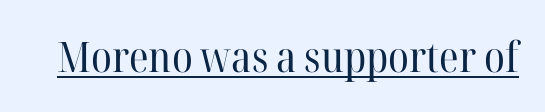
Q: Is the text bold? A: No.
Q: Is the text italic (slanted)? A: No, it is upright.
Q: Is the typeface a serif or a sans-serif typeface? A: Serif.
Q: Is the text underlined? A: Yes.
Q: Is the spacing between letters normal or unusually wide? A: Normal.
Q: Width (condensed, normal, or wide)? A: Normal.
Q: Stroke contrast? A: High.
Q: x-height? A: Medium.
Q: Monospaced? A: No.
